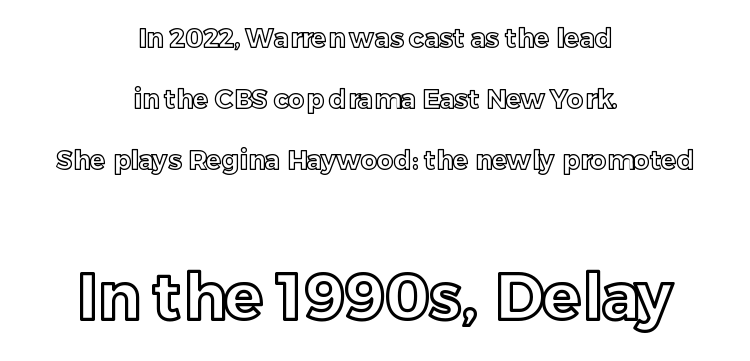
Unmarked baselines from the first word to the last. The passage shown begins with its smaller block and ends with its larger one. Short and long lines alike share a common midpoint. In terms of posture, this sample is upright. These lines keep a tight, regular rhythm from letter to letter. Here the designer chose a conventional face with non-uniform glyph widths.
